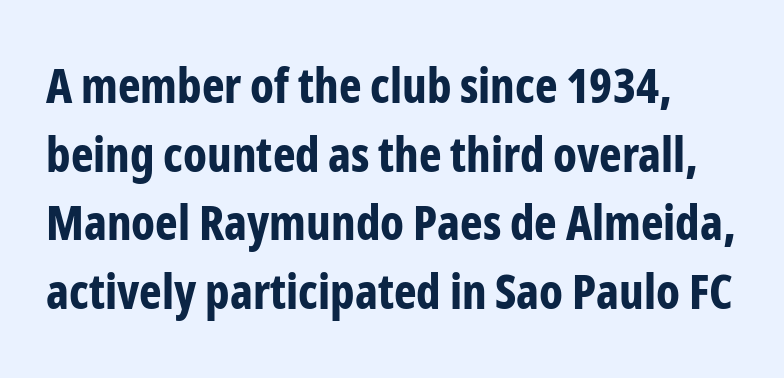
Q: Is the text bold? A: Yes.
Q: Is the text italic (slanted)? A: No, it is upright.
Q: Is the typeface a serif or a sans-serif typeface? A: Sans-serif.
Q: Is the text underlined? A: No.
Q: Is the spacing between letters normal or unusually wide? A: Normal.
Q: Is the spacing between lines tight, normal or loose? A: Normal.
Q: Width (condensed, normal, or wide)? A: Condensed.
Q: Stroke contrast? A: Low.
Q: x-height? A: Medium.
Q: Monospaced? A: No.
